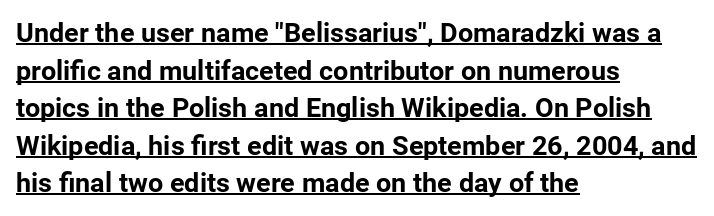
Q: Is the text bold? A: Yes.
Q: Is the text italic (slanted)? A: No, it is upright.
Q: Is the text underlined? A: Yes.
Q: How is the paragraph aligned? A: Left-aligned.
Q: Is the spacing between letters normal or unusually wide? A: Normal.
Q: Is the spacing between lines tight, normal or loose? A: Normal.
